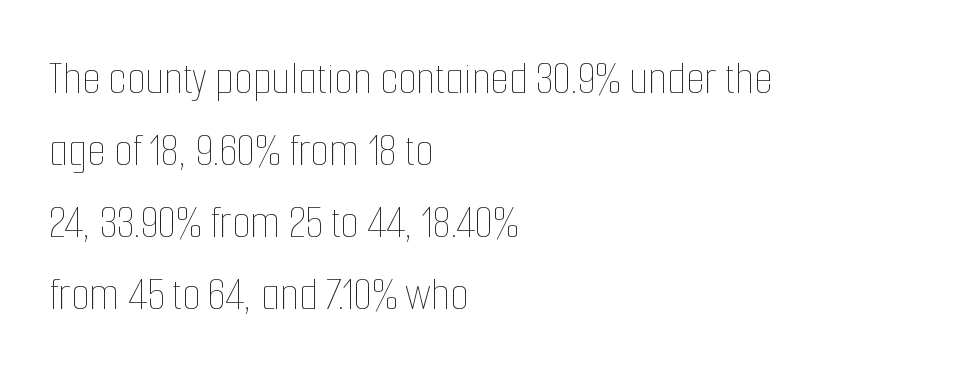
The image shows 48 px thin, condensed type, upright; set left-aligned, normal line spacing (1.5x), normal letter spacing, not underlined; low stroke contrast and a medium x-height.
